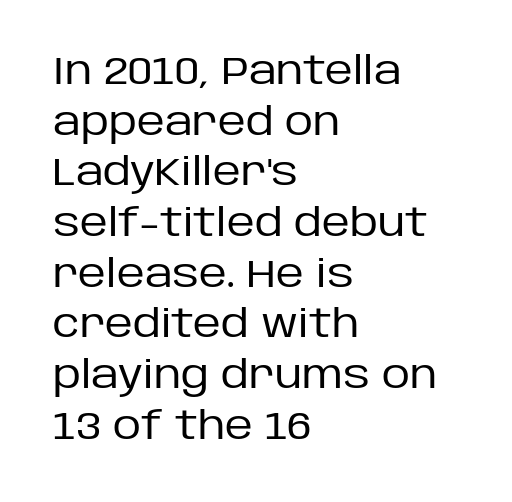
{"serif": "no", "italic": "no", "bold": "no", "weight": "regular", "width": "normal", "stroke_contrast": "low", "x_height": "large", "monospaced": "no", "underline": "no", "align": "left", "line_spacing": "normal", "line_spacing_ratio": 1.3, "letter_spacing": "normal", "letter_spacing_em": 0.0, "glyph_px": 39}
